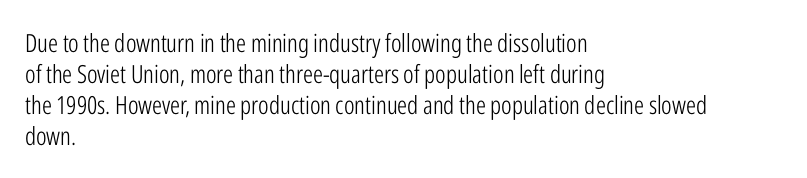
A light-to-regular cut is what we see here. Clear beneath every line of the passage. Vertical strokes here are truly vertical. The passage shown has conventional tracking throughout. Leftover space on each line is placed entirely after the last word.
